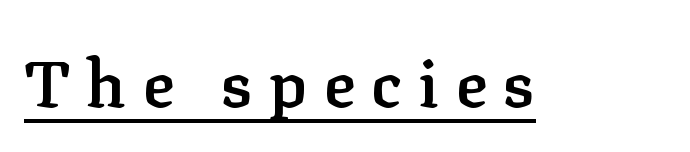
Does extra space separate the letters? Yes, quite a lot of it. Is this a fixed-width face? No — the glyphs have proportional, varying widths. Weight check: semibold — heavier than regular, not quite bold. The font family rendered here belongs to the serif group. Every stem runs plumb, perpendicular to the baseline. The sample's only ornament is a line tracing under the words.
